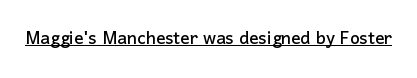
{"italic": "no", "underline": "yes", "letter_spacing": "normal", "letter_spacing_em": 0.0, "glyph_px": 23}
